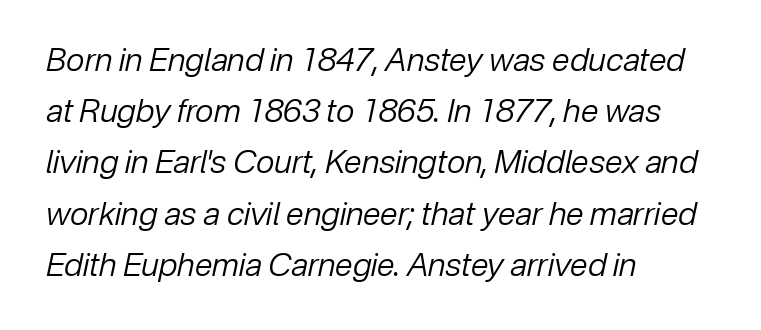
Q: Is the text bold? A: No.
Q: Is the text italic (slanted)? A: Yes, it leans right by about 12 degrees.
Q: Is the text underlined? A: No.
Q: How is the paragraph aligned? A: Left-aligned.
Q: Is the spacing between letters normal or unusually wide? A: Normal.
Q: Is the spacing between lines tight, normal or loose? A: Normal.
Q: Width (condensed, normal, or wide)? A: Normal.
Q: Stroke contrast? A: Low.
Q: x-height? A: Medium.
Q: Monospaced? A: No.
